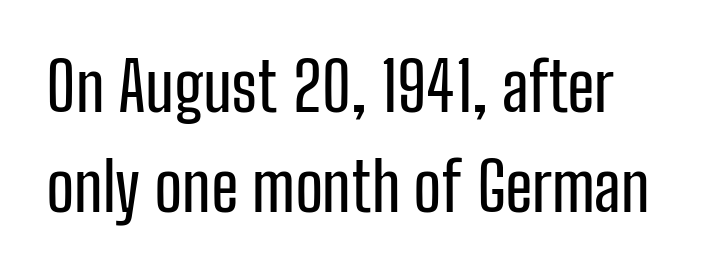
Q: Is the text italic (slanted)? A: No, it is upright.
Q: Is the typeface a serif or a sans-serif typeface? A: Sans-serif.
Q: Is the text underlined? A: No.
Q: Is the spacing between letters normal or unusually wide? A: Normal.
Q: Is the spacing between lines tight, normal or loose? A: Normal.
Q: Width (condensed, normal, or wide)? A: Condensed.
Q: Stroke contrast? A: Low.
Q: x-height? A: Medium.
Q: Monospaced? A: No.
